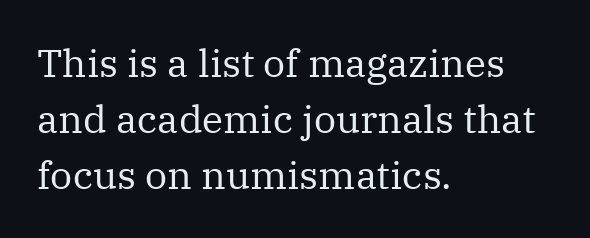
{"serif": "yes", "italic": "no", "bold": "no", "weight": "regular", "width": "normal", "stroke_contrast": "medium", "x_height": "medium", "monospaced": "no", "underline": "no", "align": "left", "line_spacing": "normal", "line_spacing_ratio": 1.44, "letter_spacing": "normal", "letter_spacing_em": 0.0, "glyph_px": 39}
